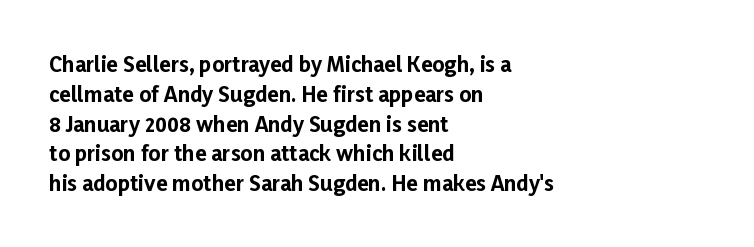
{"italic": "no", "bold": "yes", "underline": "no", "align": "left", "line_spacing": "normal", "line_spacing_ratio": 1.42, "letter_spacing": "normal", "letter_spacing_em": 0.0, "glyph_px": 21}
